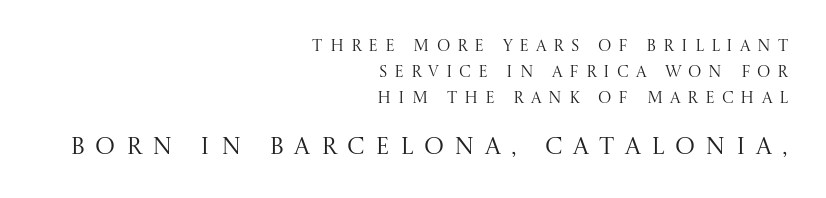
{"italic": "no", "bold": "no", "underline": "no", "align": "right", "line_spacing": "normal", "line_spacing_ratio": 1.62, "letter_spacing": "wide", "letter_spacing_em": 0.43, "larger_block": "second", "size_ratio": 1.5, "glyph_px": 24}
